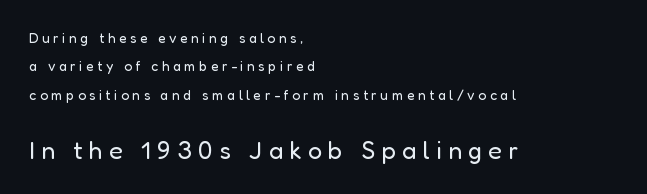
The image shows 25 px text type, upright; set left-aligned, loose line spacing (2.02x), unusually wide letter spacing (+0.25 em), not underlined; the second (bottom) block is 1.79x larger.
